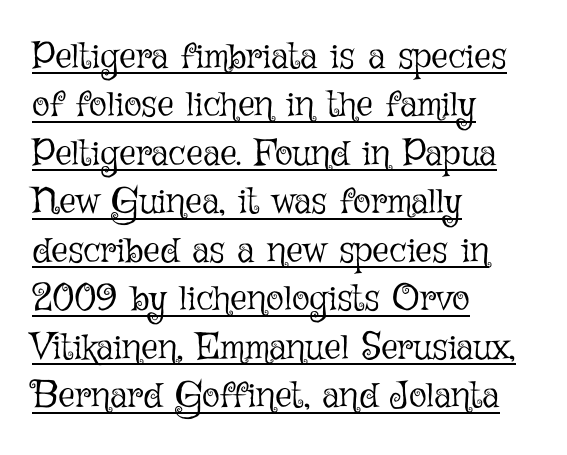
The image shows 37 px light type, upright; set left-aligned, normal line spacing (1.31x), normal letter spacing, underlined; low stroke contrast and a medium x-height.
